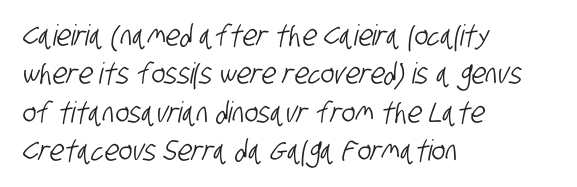
The image shows 29 px condensed sans-serif type; set left-aligned, normal line spacing (1.32x), normal letter spacing, not underlined; low stroke contrast and a large x-height.
